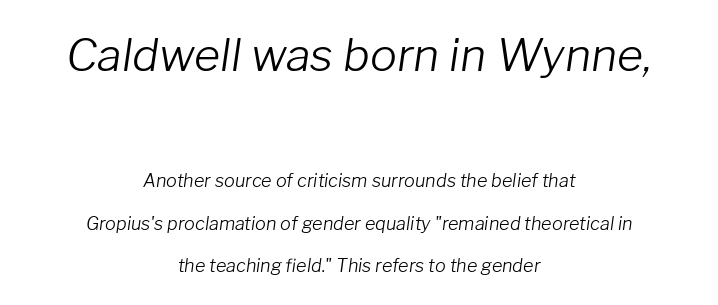
{"italic": "yes", "lean": "right", "slant_degrees": 8, "bold": "no", "weight": "light", "width": "normal", "stroke_contrast": "low", "x_height": "medium", "monospaced": "no", "underline": "no", "align": "center", "line_spacing": "loose", "line_spacing_ratio": 2.36, "letter_spacing": "normal", "letter_spacing_em": 0.0, "larger_block": "first", "size_ratio": 2.5, "glyph_px": 45}
